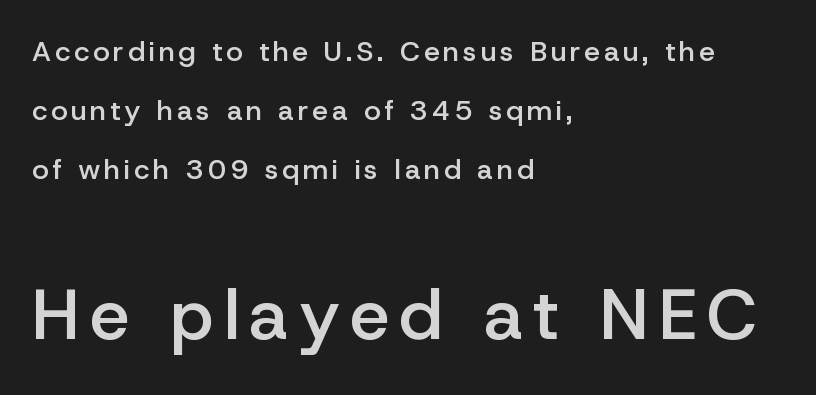
Compared with typical paragraphs, the rows here are farther apart. Bigger letters appear in the bottom chunk; the top chunk is reduced. Examine the stroke ends and you'll find no serifs. The space directly below the letters is spotless. Does the weight exceed regular? Yes, but only to semibold.
